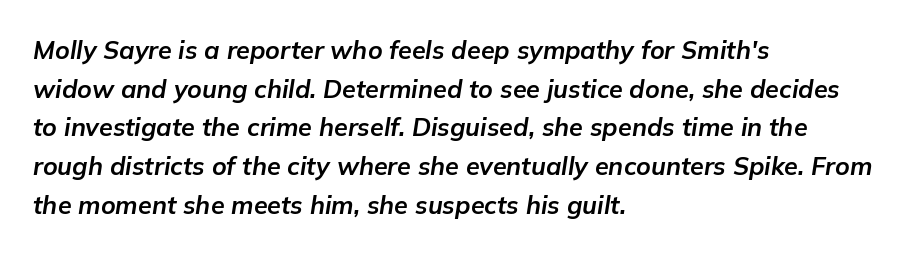
{"italic": "yes", "lean": "right", "slant_degrees": 9, "bold": "yes", "underline": "no", "align": "left", "line_spacing": "normal", "line_spacing_ratio": 1.55, "letter_spacing": "normal", "letter_spacing_em": 0.0, "glyph_px": 25}
